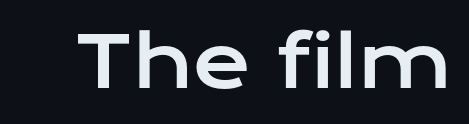
{"serif": "no", "italic": "no", "width": "wide", "stroke_contrast": "low", "x_height": "medium", "monospaced": "no", "underline": "no", "letter_spacing": "normal", "letter_spacing_em": 0.0, "glyph_px": 71}
